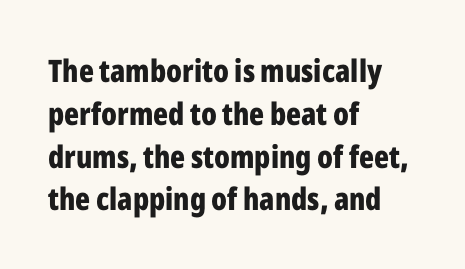
The image shows 31 px bold, condensed sans-serif type, upright; set left-aligned, normal line spacing (1.38x), normal letter spacing, not underlined; low stroke contrast and a medium x-height.
